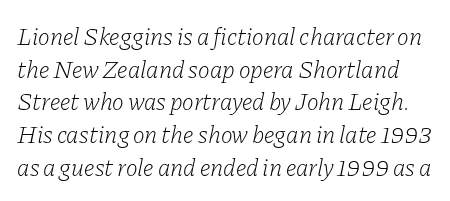
The image shows 25 px text type, italic (leaning right); set normal line spacing (1.31x), normal letter spacing, not underlined.
